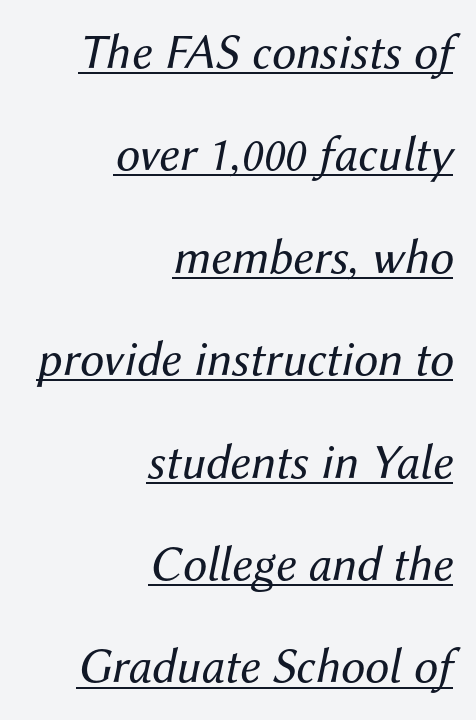
Q: Is the text bold? A: No.
Q: Is the text italic (slanted)? A: Yes, it leans right by about 12 degrees.
Q: Is the text underlined? A: Yes.
Q: How is the paragraph aligned? A: Right-aligned.
Q: Is the spacing between letters normal or unusually wide? A: Normal.
Q: Is the spacing between lines tight, normal or loose? A: Loose.
Q: Width (condensed, normal, or wide)? A: Normal.
Q: Stroke contrast? A: Medium.
Q: x-height? A: Medium.
Q: Monospaced? A: No.
